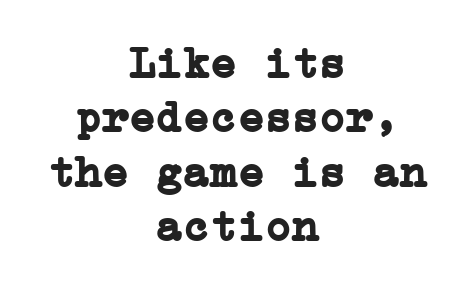
Q: Is the text bold? A: Yes.
Q: Is the text italic (slanted)? A: No, it is upright.
Q: Is the typeface a serif or a sans-serif typeface? A: Serif.
Q: Is the text underlined? A: No.
Q: How is the paragraph aligned? A: Centered.
Q: Is the spacing between letters normal or unusually wide? A: Normal.
Q: Width (condensed, normal, or wide)? A: Normal.
Q: Stroke contrast? A: Low.
Q: x-height? A: Medium.
